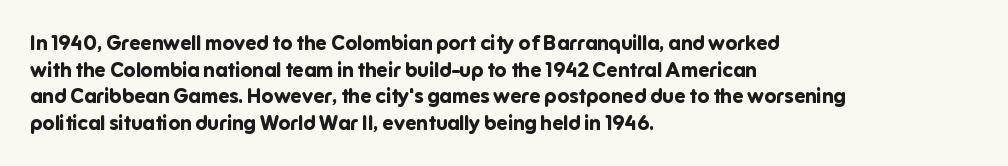
{"italic": "no", "bold": "yes", "underline": "no", "align": "left", "line_spacing": "normal", "line_spacing_ratio": 1.33, "letter_spacing": "normal", "letter_spacing_em": 0.0, "glyph_px": 20}
